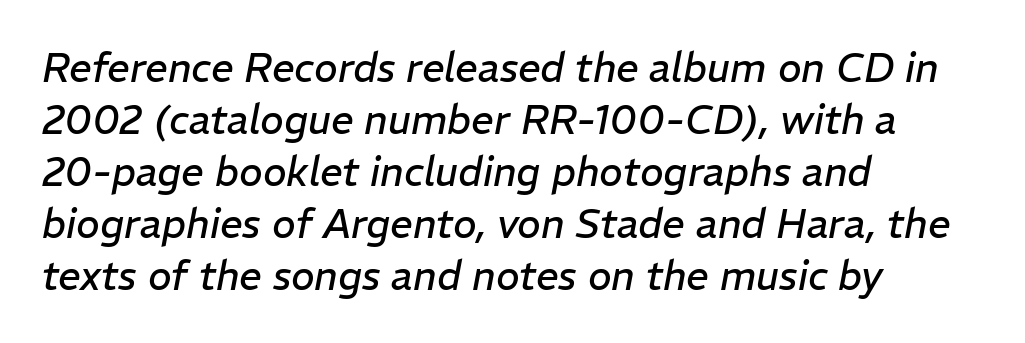
Q: Is the text bold? A: No.
Q: Is the text italic (slanted)? A: Yes, it leans right by about 11 degrees.
Q: Is the text underlined? A: No.
Q: How is the paragraph aligned? A: Left-aligned.
Q: Is the spacing between letters normal or unusually wide? A: Normal.
Q: Is the spacing between lines tight, normal or loose? A: Normal.
Q: Width (condensed, normal, or wide)? A: Normal.
Q: Stroke contrast? A: Low.
Q: x-height? A: Medium.
Q: Monospaced? A: No.
